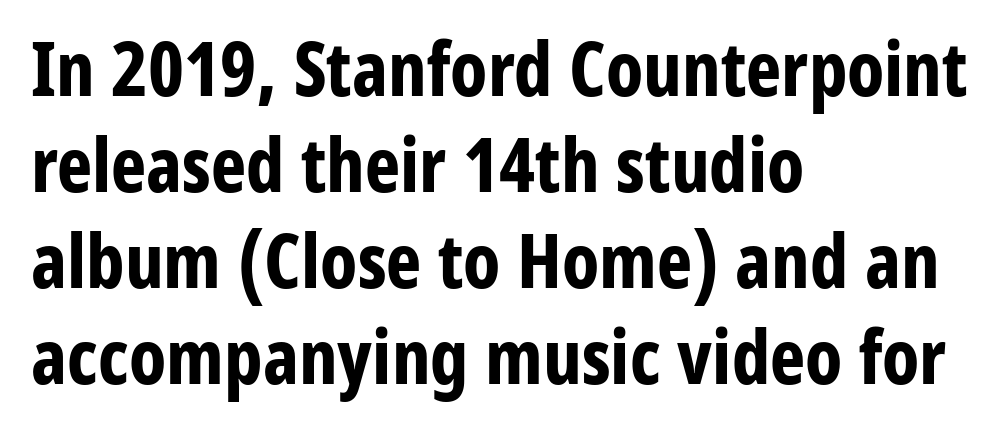
{"serif": "no", "italic": "no", "bold": "yes", "weight": "bold", "width": "condensed", "stroke_contrast": "low", "x_height": "medium", "monospaced": "no", "underline": "no", "align": "left", "line_spacing": "normal", "line_spacing_ratio": 1.28, "letter_spacing": "normal", "letter_spacing_em": 0.0, "glyph_px": 75}
